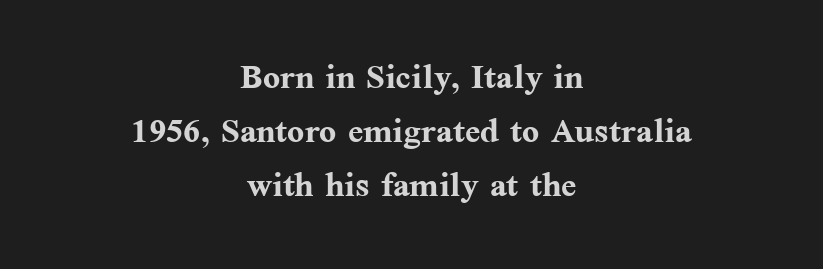
You could call the tracking neutral — neither tight nor loose. Every stem runs plumb, perpendicular to the baseline. The words here are not underlined. This rendering uses center alignment, leaving both contours irregular but symmetric. Bold? Absolutely — the strokes are thick and heavy. The face used here is seriffed, in the tradition of book romans.
